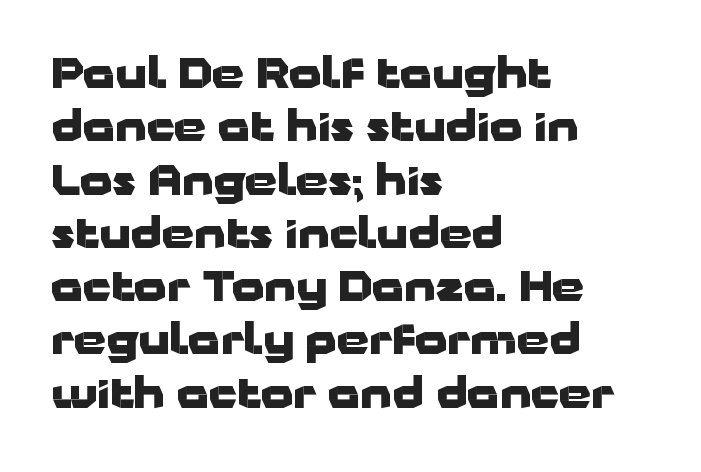
The lettering holds an erect, upright posture throughout. Students, observe: this is what conventionally led text looks like. The space beneath each line is pristine and unruled. Is this a fixed-width face? No — the glyphs have proportional, varying widths.
